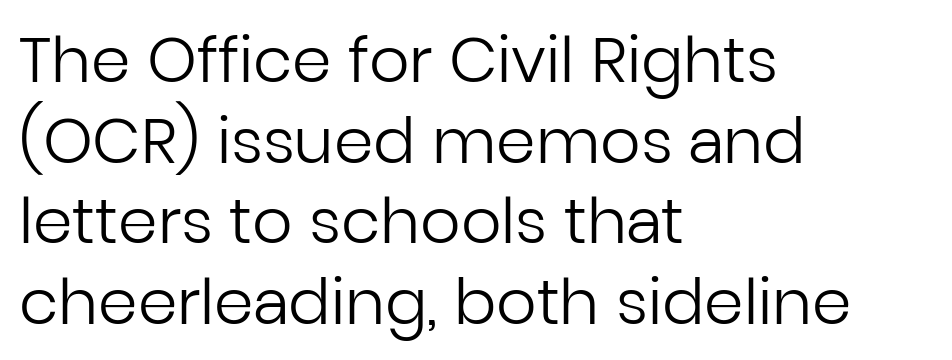
The face used here is proportionally spaced, like ordinary book or web type. The lines are quadded left. The glyphs in this specimen are sans serif. The space between consecutive lines is moderate.
